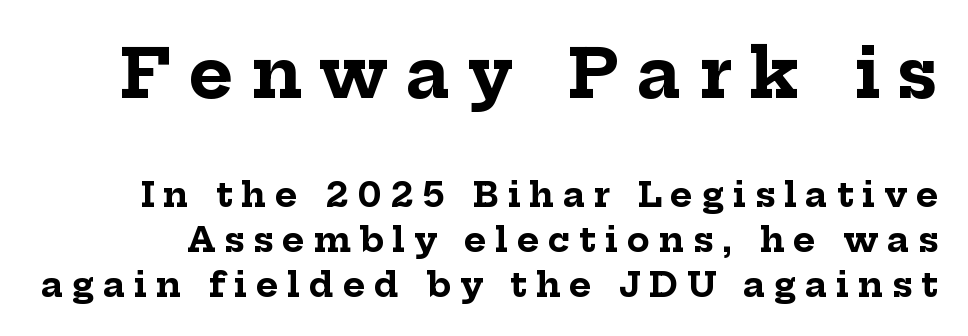
Q: Is the text bold? A: Yes.
Q: Is the text italic (slanted)? A: No, it is upright.
Q: Is the typeface a serif or a sans-serif typeface? A: Serif.
Q: Is the text underlined? A: No.
Q: Is the spacing between letters normal or unusually wide? A: Unusually wide.
Q: Is the spacing between lines tight, normal or loose? A: Normal.
Q: Which block of text is set in a larger size, the first (top) or the second (bottom)? A: The first (top) one.
Q: Width (condensed, normal, or wide)? A: Normal.
Q: Stroke contrast? A: Low.
Q: x-height? A: Medium.
Q: Monospaced? A: No.
